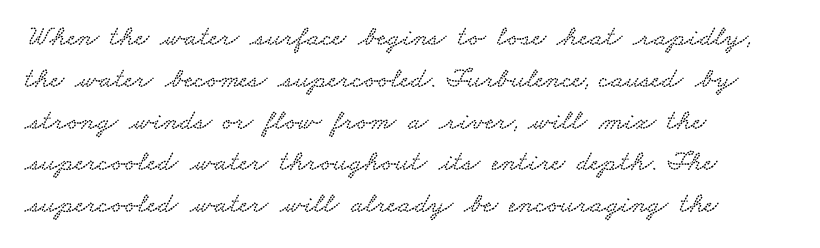
{"serif": "yes", "width": "wide", "stroke_contrast": "low", "x_height": "small", "monospaced": "no", "underline": "no", "align": "left", "line_spacing": "normal", "line_spacing_ratio": 1.44, "letter_spacing": "normal", "letter_spacing_em": 0.0, "glyph_px": 29}
